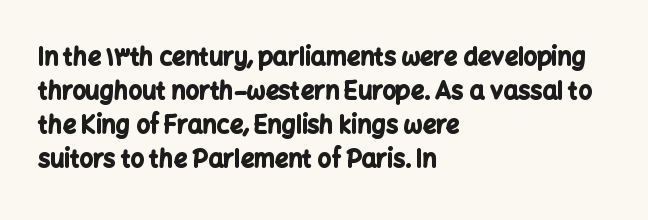
Q: Is the text bold? A: Yes.
Q: Is the text italic (slanted)? A: No, it is upright.
Q: Is the text underlined? A: No.
Q: How is the paragraph aligned? A: Left-aligned.
Q: Is the spacing between letters normal or unusually wide? A: Normal.
Q: Is the spacing between lines tight, normal or loose? A: Normal.
